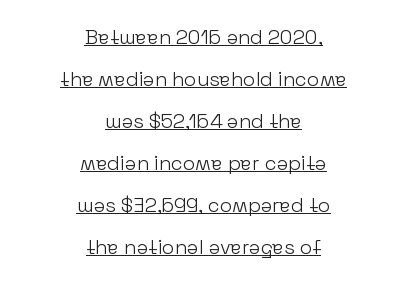
The image shows 20 px text type, upright; set centered, loose line spacing (2.1x), normal letter spacing, underlined.
